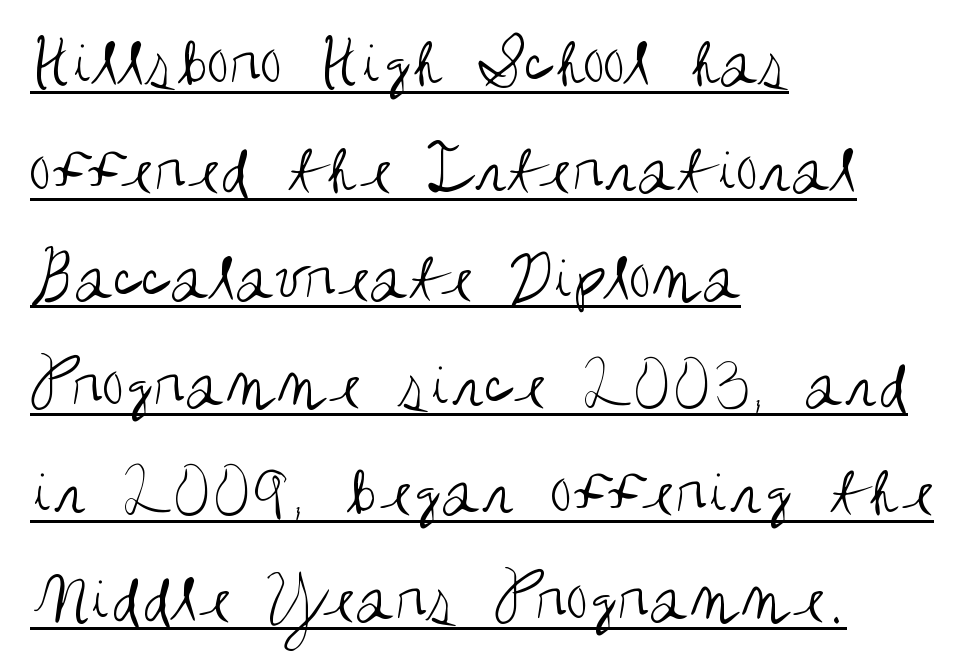
Q: Is the text bold? A: No.
Q: Is the typeface a serif or a sans-serif typeface? A: Sans-serif.
Q: Is the text underlined? A: Yes.
Q: How is the paragraph aligned? A: Left-aligned.
Q: Is the spacing between letters normal or unusually wide? A: Normal.
Q: Is the spacing between lines tight, normal or loose? A: Normal.
Q: Width (condensed, normal, or wide)? A: Condensed.
Q: Stroke contrast? A: Medium.
Q: x-height? A: Large.
Q: Monospaced? A: No.
